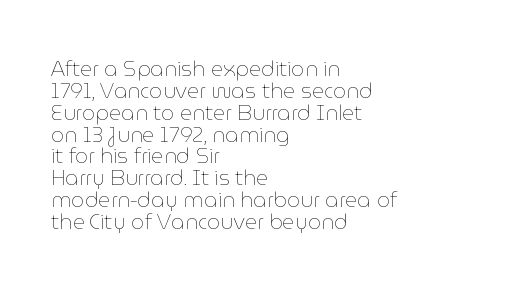
The lines in this sample share a left origin and differ only in where they stop. No extra tracking has been applied to these lines. Do the letters lean? They stand straight. No chunkiness to these letters — they're not bold. A clean baseline with only descenders dipping below it. The space between consecutive lines is stingy.
